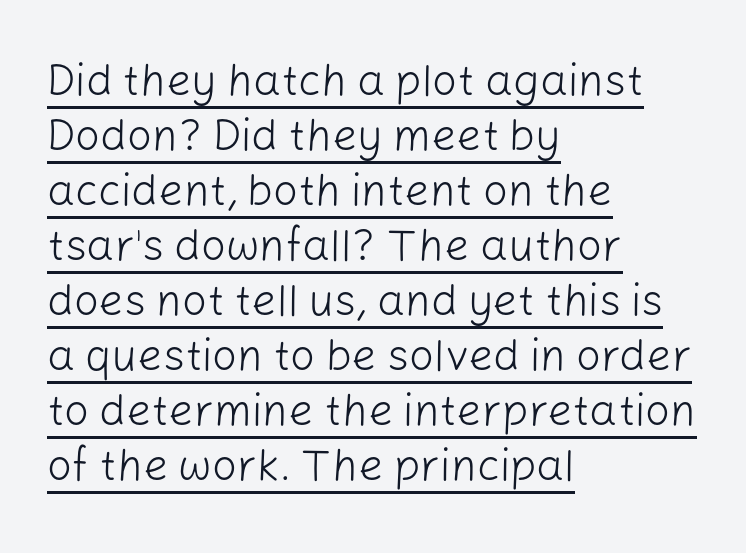
The image shows 44 px light sans-serif type, upright; set left-aligned, normal line spacing (1.25x), normal letter spacing, underlined; low stroke contrast and a medium x-height.
